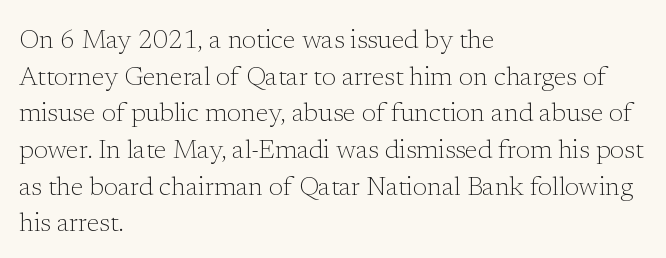
Q: Is the text bold? A: No.
Q: Is the text italic (slanted)? A: No, it is upright.
Q: Is the text underlined? A: No.
Q: How is the paragraph aligned? A: Left-aligned.
Q: Is the spacing between letters normal or unusually wide? A: Normal.
Q: Is the spacing between lines tight, normal or loose? A: Normal.
